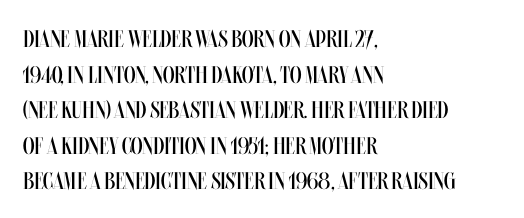
Q: Is the text bold? A: No.
Q: Is the text italic (slanted)? A: No, it is upright.
Q: Is the text underlined? A: No.
Q: How is the paragraph aligned? A: Left-aligned.
Q: Is the spacing between letters normal or unusually wide? A: Normal.
Q: Is the spacing between lines tight, normal or loose? A: Normal.
